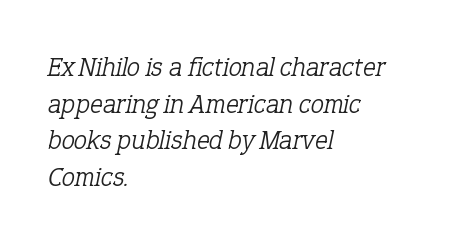
Q: Is the text bold? A: No.
Q: Is the text italic (slanted)? A: Yes, it leans right by about 12 degrees.
Q: Is the text underlined? A: No.
Q: How is the paragraph aligned? A: Left-aligned.
Q: Is the spacing between letters normal or unusually wide? A: Normal.
Q: Is the spacing between lines tight, normal or loose? A: Normal.
